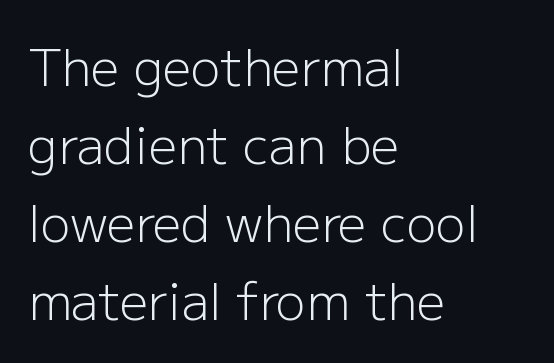
{"serif": "no", "italic": "no", "bold": "no", "weight": "light", "width": "normal", "stroke_contrast": "low", "x_height": "medium", "monospaced": "no", "underline": "no", "align": "left", "line_spacing": "normal", "line_spacing_ratio": 1.56, "letter_spacing": "normal", "letter_spacing_em": 0.0, "glyph_px": 50}
